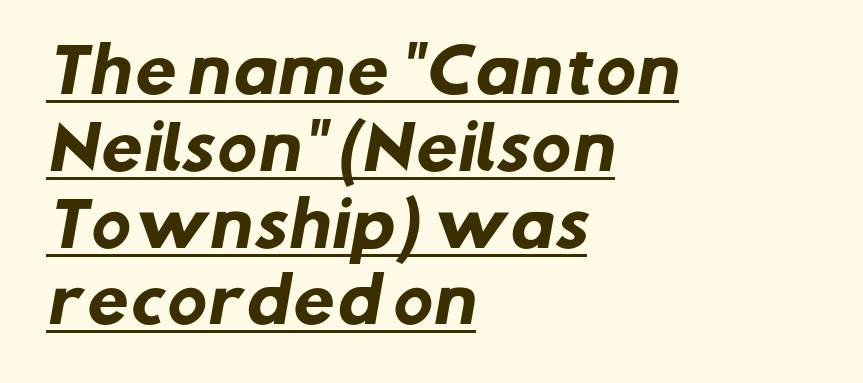
{"serif": "no", "bold": "yes", "weight": "heavy", "width": "normal", "stroke_contrast": "low", "x_height": "medium", "monospaced": "no", "underline": "yes", "align": "left", "line_spacing": "normal", "line_spacing_ratio": 1.28, "letter_spacing": "normal", "letter_spacing_em": 0.0, "glyph_px": 60}
